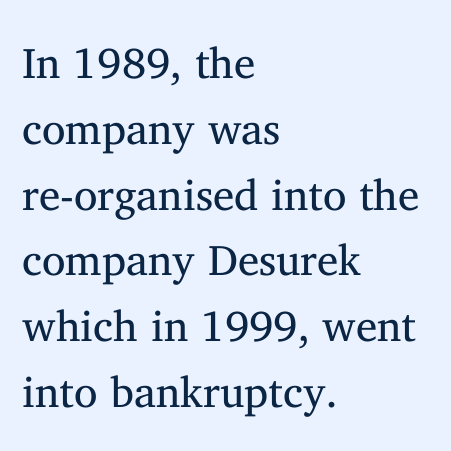
{"serif": "yes", "italic": "no", "bold": "no", "weight": "regular", "width": "normal", "stroke_contrast": "medium", "x_height": "medium", "monospaced": "no", "underline": "no", "align": "left", "line_spacing": "normal", "line_spacing_ratio": 1.53, "letter_spacing": "normal", "letter_spacing_em": 0.0, "glyph_px": 43}
